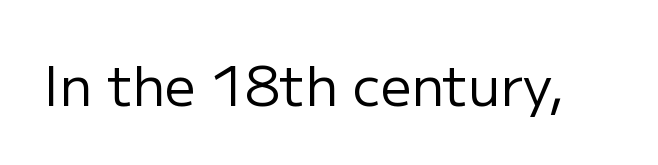
I'd call this a sans setting — the letters go barefoot. You could not count columns in this text — the font is proportionally spaced. No italicization has been applied; the sample stays upright. Is the stroke heavy? The answer is a plain regular-or-lighter.
